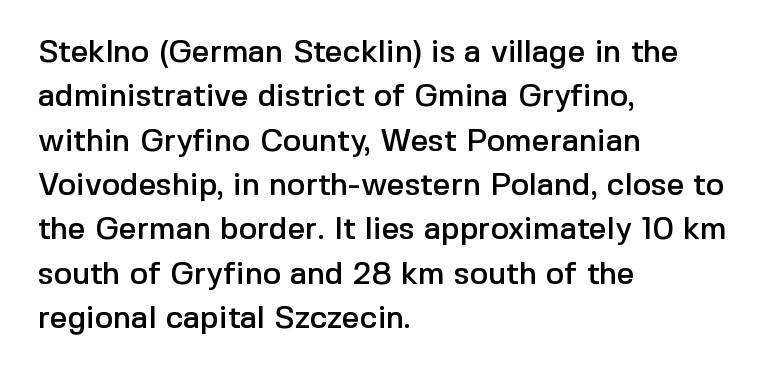
Descender tails drop into unmarked territory. Varying glyph widths throughout — classic text-font behaviour. Each new line begins a customary step beneath the previous one. In terms of letterform style, serifs are entirely absent. In terms of posture, this sample is upright. Nobody touched the tracking dial on this one.
